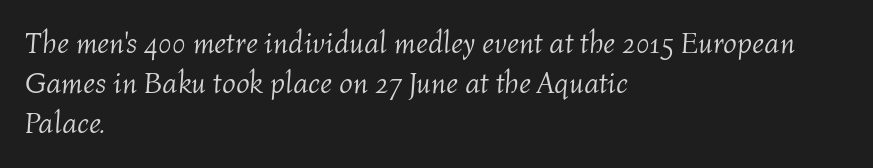
Q: Is the text bold? A: No.
Q: Is the text italic (slanted)? A: Yes, it leans right by about 4 degrees.
Q: Is the text underlined? A: No.
Q: How is the paragraph aligned? A: Left-aligned.
Q: Is the spacing between letters normal or unusually wide? A: Normal.
Q: Is the spacing between lines tight, normal or loose? A: Normal.
Q: Width (condensed, normal, or wide)? A: Normal.
Q: Stroke contrast? A: Medium.
Q: x-height? A: Medium.
Q: Monospaced? A: No.
